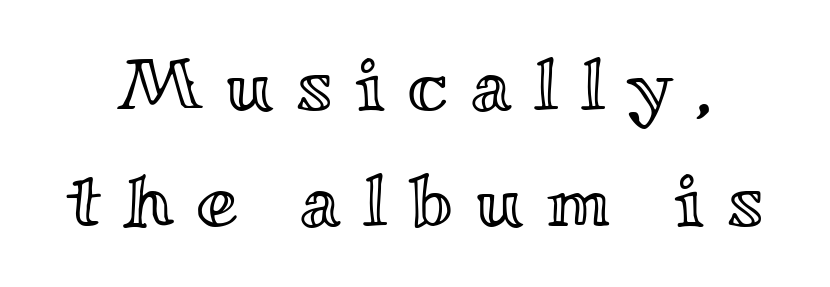
Interline gaps are of average width in this sample. The face used here is rendered with a markedly widened letterfit. The space directly below the letters is spotless. Spacing verdict: proportional, widths tailored to each character. Characters remain perfectly vertical along every line.
